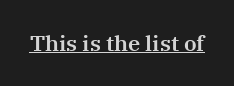
The image shows 22 px text type, upright; set normal letter spacing, underlined.
